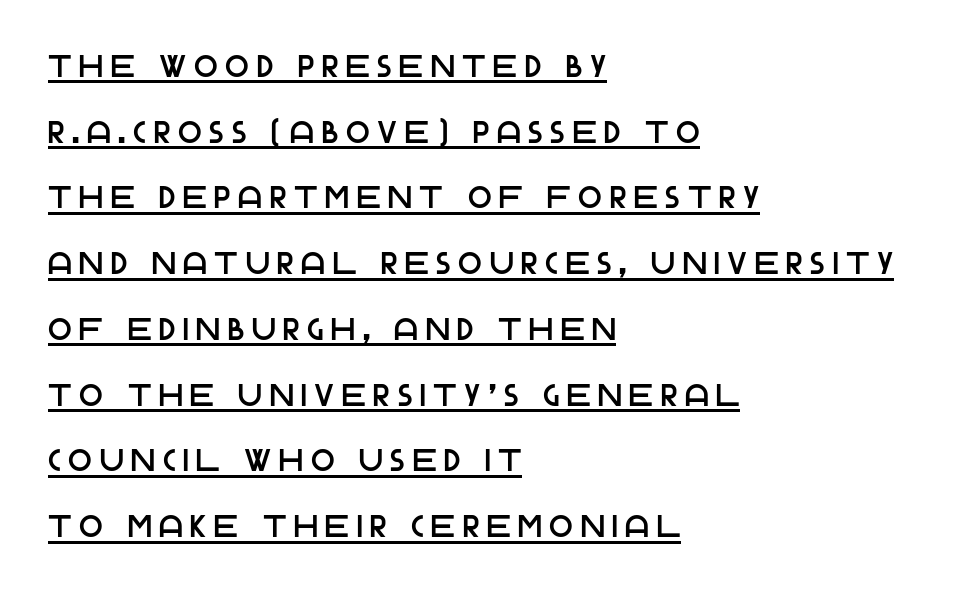
The image shows 31 px sans-serif type, upright; set left-aligned, loose line spacing (2.12x), unusually wide letter spacing (+0.25 em), underlined; low stroke contrast and a large x-height.
